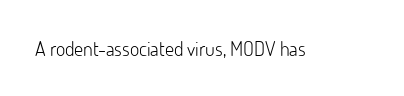
Q: Is the text bold? A: No.
Q: Is the text italic (slanted)? A: No, it is upright.
Q: Is the text underlined? A: No.
Q: Is the spacing between letters normal or unusually wide? A: Normal.
